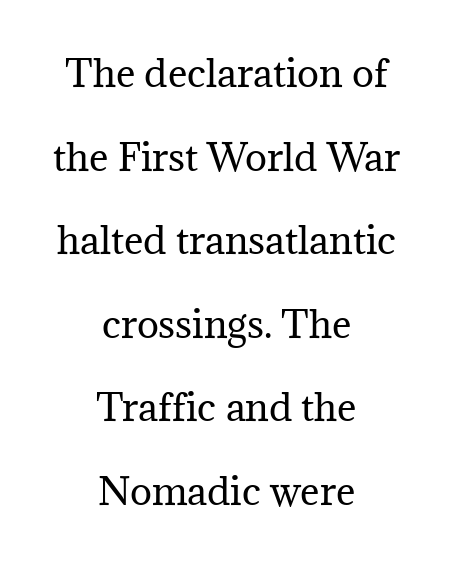
The font's upright variant was chosen for this text. Bare-footed words on every line. The font is comparable to plain body text, perhaps lighter. Which margin do the lines hug? Neither — every line sits in the middle. This rendering employs a face with finishing strokes, i.e., a serif. Horizontal bands of white between lines are thick stripes.
